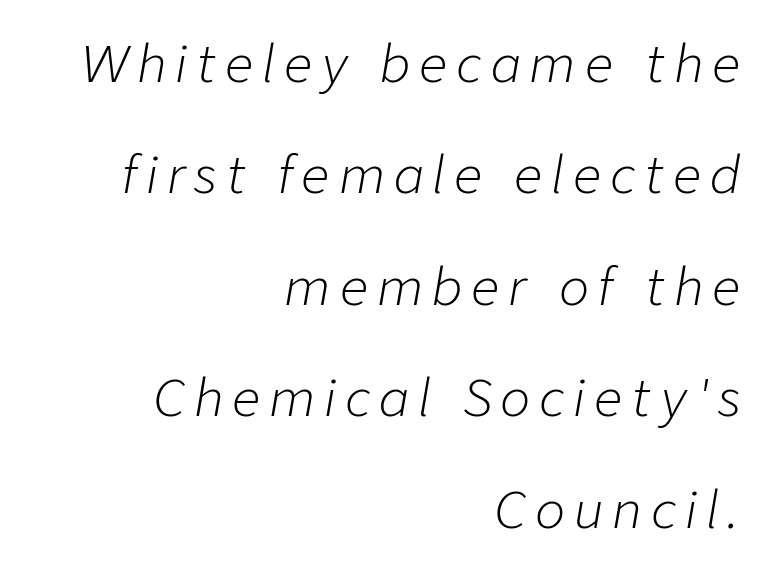
{"italic": "yes", "lean": "right", "slant_degrees": 9, "bold": "no", "weight": "light", "width": "normal", "stroke_contrast": "low", "x_height": "medium", "monospaced": "no", "underline": "no", "align": "right", "line_spacing": "loose", "line_spacing_ratio": 2.23, "glyph_px": 50}
